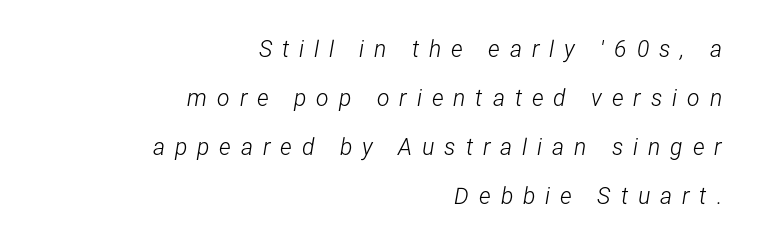
The image shows 23 px text type, italic (leaning right); set right-aligned, loose line spacing (2.13x), unusually wide letter spacing (+0.43 em), not underlined.
